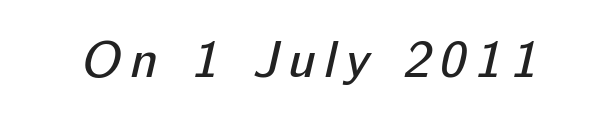
The image shows 51 px regular-weight sans-serif type; set not underlined; low stroke contrast and a medium x-height.
